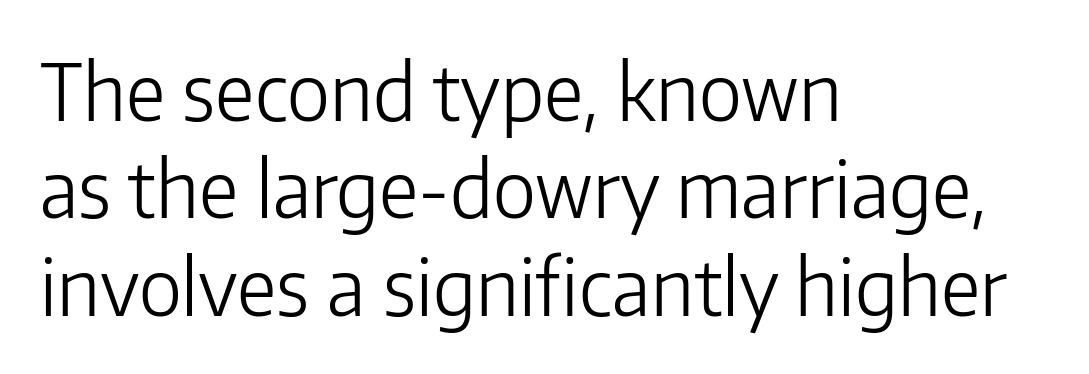
Q: Is the text bold? A: No.
Q: Is the text italic (slanted)? A: No, it is upright.
Q: Is the typeface a serif or a sans-serif typeface? A: Sans-serif.
Q: Is the text underlined? A: No.
Q: How is the paragraph aligned? A: Left-aligned.
Q: Is the spacing between letters normal or unusually wide? A: Normal.
Q: Is the spacing between lines tight, normal or loose? A: Normal.
Q: Width (condensed, normal, or wide)? A: Normal.
Q: Stroke contrast? A: Low.
Q: x-height? A: Medium.
Q: Monospaced? A: No.
